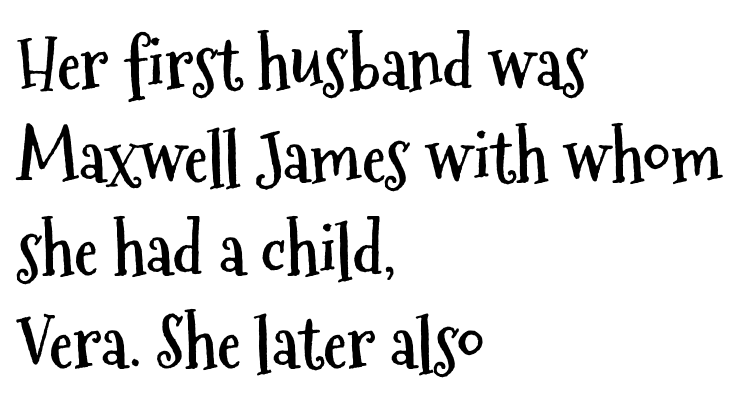
The image shows 69 px semibold, condensed sans-serif type, upright; set left-aligned, normal line spacing (1.35x), normal letter spacing, not underlined; medium stroke contrast and a medium x-height.
